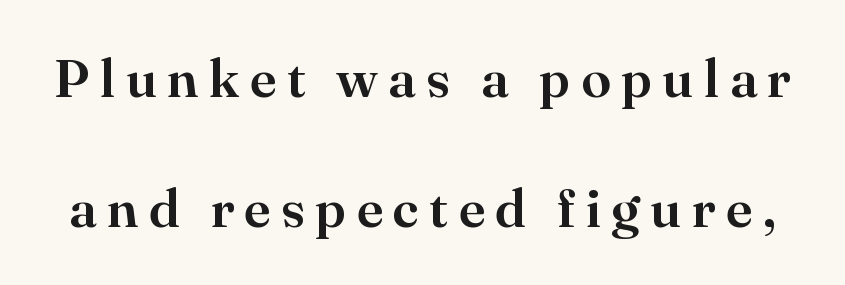
These lines were composed using upright roman letters. Here the designer chose a conventional face with non-uniform glyph widths. Leading: increased. Rule under the text: the space is simply empty. This sample uses a serif face.
